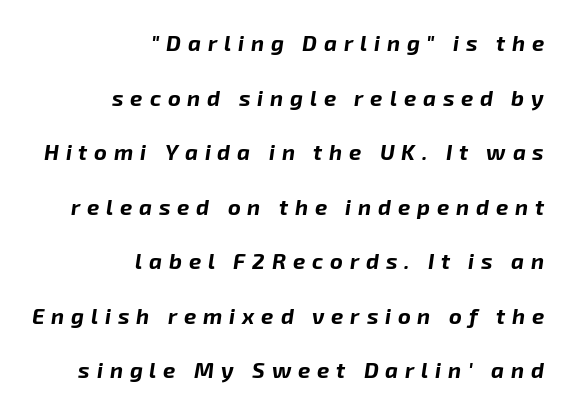
What's the leading like? Stretched, with rows far apart. It's the slanting kind of type. Teacher's note: observe the even right margin — that is flush-right alignment. Beneath every word, the page is bare. This rendering widens character spacing well past its baseline value.
